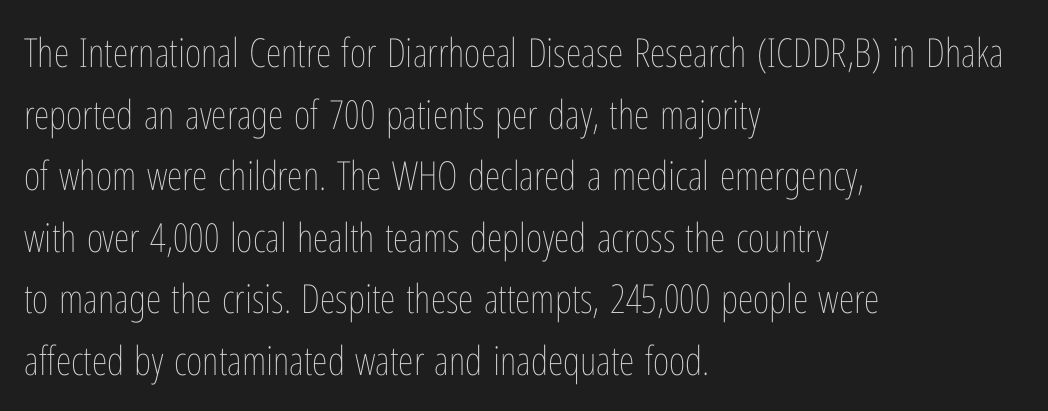
The image shows 40 px thin, condensed type, upright; set left-aligned, normal line spacing (1.54x), normal letter spacing, not underlined; low stroke contrast and a medium x-height.
